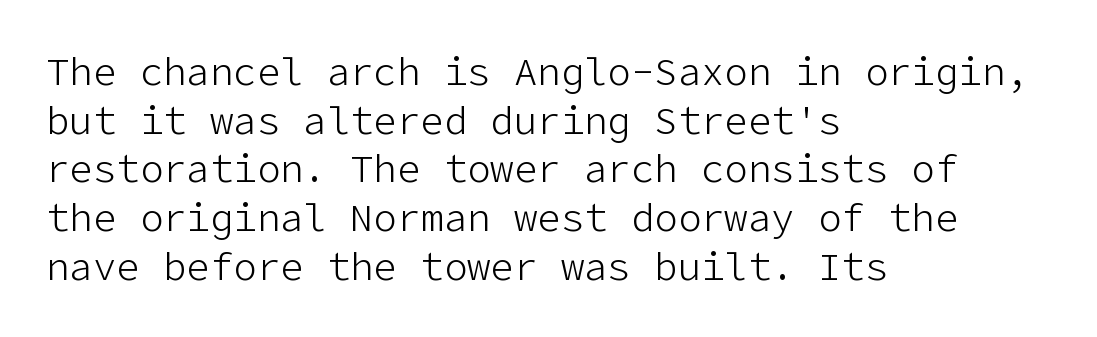
Q: Is the text bold? A: No.
Q: Is the text italic (slanted)? A: No, it is upright.
Q: Is the typeface a serif or a sans-serif typeface? A: Sans-serif.
Q: Is the text underlined? A: No.
Q: How is the paragraph aligned? A: Left-aligned.
Q: Is the spacing between letters normal or unusually wide? A: Normal.
Q: Is the spacing between lines tight, normal or loose? A: Normal.
Q: Width (condensed, normal, or wide)? A: Normal.
Q: Stroke contrast? A: Low.
Q: x-height? A: Medium.
